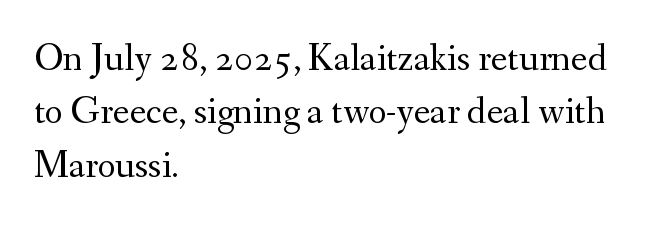
{"serif": "yes", "italic": "no", "bold": "no", "weight": "regular", "width": "normal", "stroke_contrast": "medium", "x_height": "small", "monospaced": "no", "underline": "no", "align": "left", "line_spacing": "normal", "line_spacing_ratio": 1.37, "letter_spacing": "normal", "letter_spacing_em": 0.0, "glyph_px": 39}
